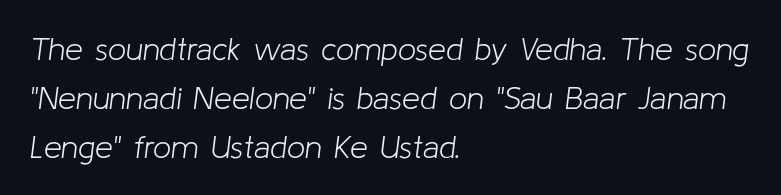
The image shows 32 px light type, italic (leaning right); set left-aligned, normal line spacing (1.53x), normal letter spacing, not underlined; low stroke contrast and a medium x-height.
